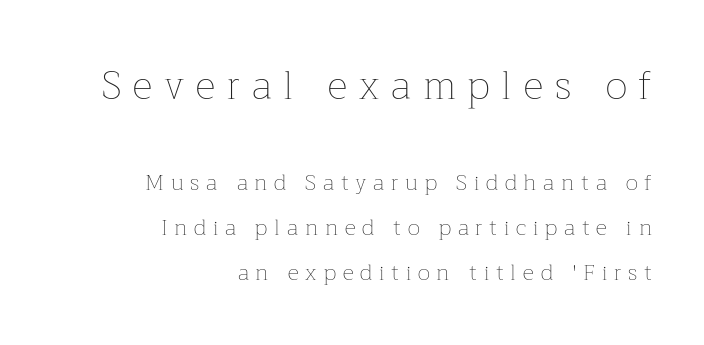
The image shows 39 px thin type, upright; set right-aligned, loose line spacing (2.05x), unusually wide letter spacing (+0.31 em), not underlined; the first (top) block is 1.77x larger; low stroke contrast and a medium x-height.
